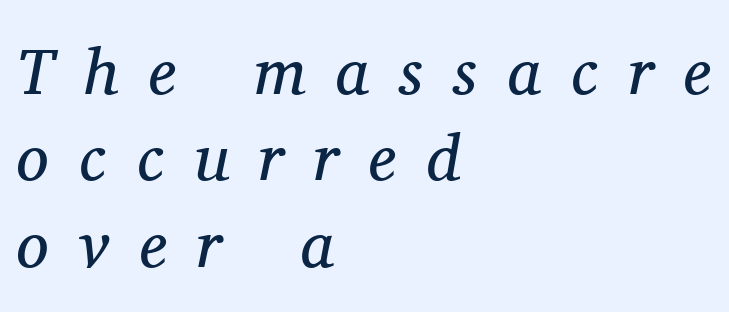
The image shows 65 px regular-weight serif type, italic (leaning right); set left-aligned, normal line spacing (1.33x), unusually wide letter spacing (+0.46 em), not underlined; medium stroke contrast and a medium x-height.
